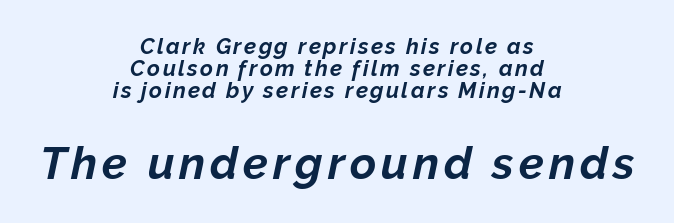
{"italic": "yes", "lean": "right", "slant_degrees": 12, "bold": "yes", "weight": "bold", "width": "normal", "stroke_contrast": "low", "x_height": "medium", "monospaced": "no", "underline": "no", "align": "center", "line_spacing": "tight", "line_spacing_ratio": 1.01, "larger_block": "second", "size_ratio": 2.05, "glyph_px": 45}
